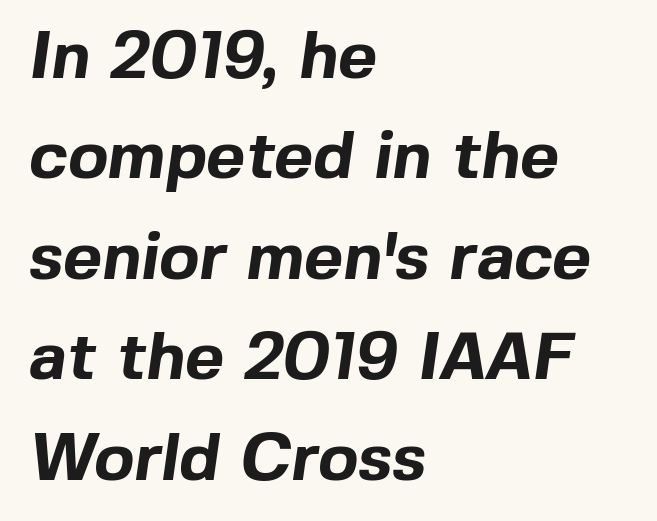
Normally led — the rows are evenly, conventionally spaced. Nope, no serifs anywhere on these letters. The letters advance in unequal steps, a hallmark of proportional type. These lines keep a tight, regular rhythm from letter to letter.
